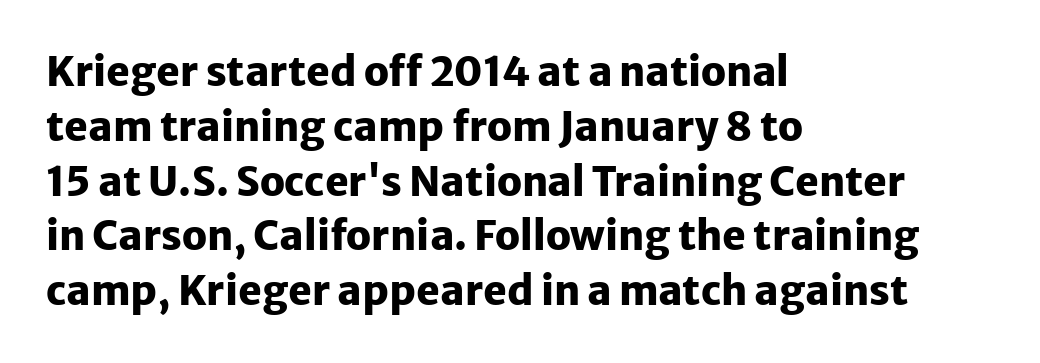
A typesetter would mark this as roman, not italic. Type style note: lacks serifs. The glyphs have the mass of a bold cut. Looks like regular typesetting: each glyph gets only the width it needs. Where is the straight margin? On the left.
